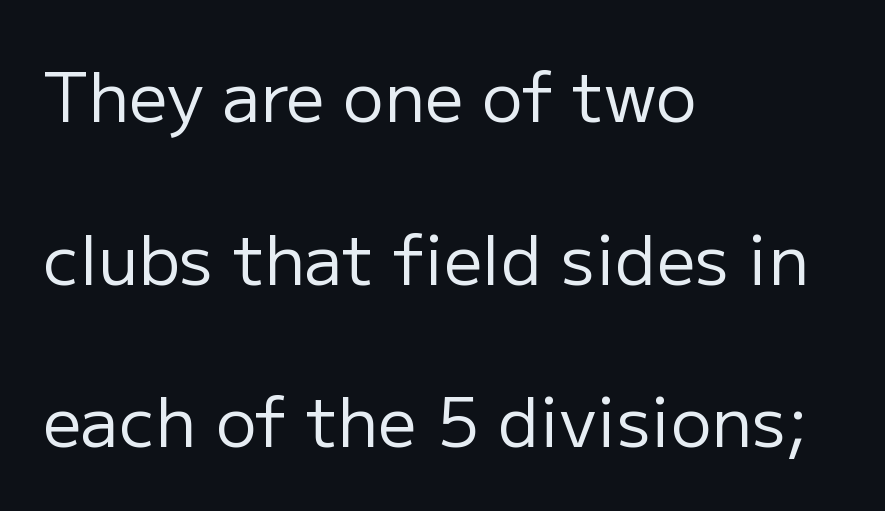
Q: Is the text bold? A: No.
Q: Is the text italic (slanted)? A: No, it is upright.
Q: Is the typeface a serif or a sans-serif typeface? A: Sans-serif.
Q: Is the text underlined? A: No.
Q: How is the paragraph aligned? A: Left-aligned.
Q: Is the spacing between letters normal or unusually wide? A: Normal.
Q: Is the spacing between lines tight, normal or loose? A: Loose.
Q: Width (condensed, normal, or wide)? A: Normal.
Q: Stroke contrast? A: Low.
Q: x-height? A: Medium.
Q: Monospaced? A: No.
